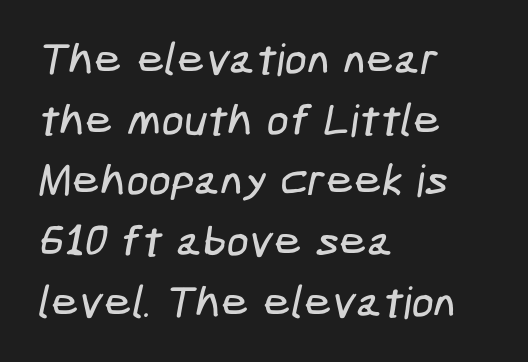
Caption: multi-line text, flush left, ragged right. Caption: standard tracking, unaltered. Are there feet on the stems? There aren't — it's a sans. What's the leading like? Ordinary, nothing unusual. Rule under the text: the space is simply empty.
